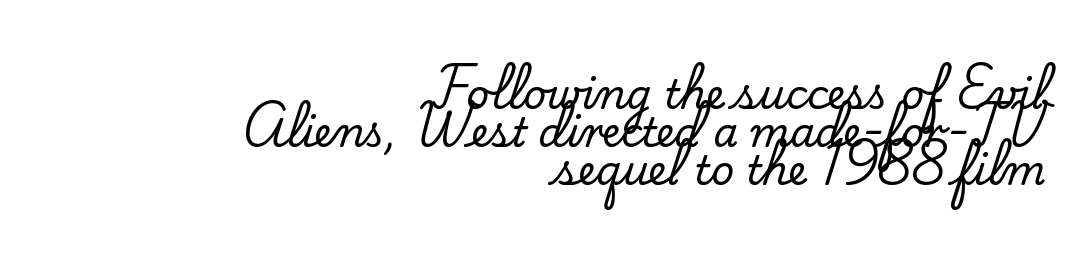
{"serif": "yes", "width": "normal", "stroke_contrast": "low", "x_height": "small", "monospaced": "no", "underline": "no", "align": "right", "line_spacing": "tight", "line_spacing_ratio": 0.95, "letter_spacing": "normal", "letter_spacing_em": 0.0, "glyph_px": 40}
